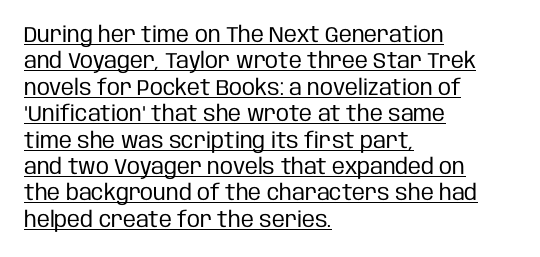
{"italic": "no", "bold": "no", "underline": "yes", "align": "left", "line_spacing_ratio": 1.2, "letter_spacing": "normal", "letter_spacing_em": 0.0, "glyph_px": 22}
